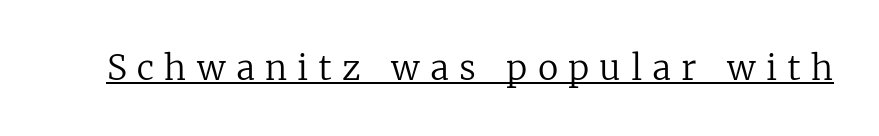
The image shows 34 px regular-weight serif type, upright; set unusually wide letter spacing (+0.3 em), underlined; low stroke contrast and a medium x-height.
